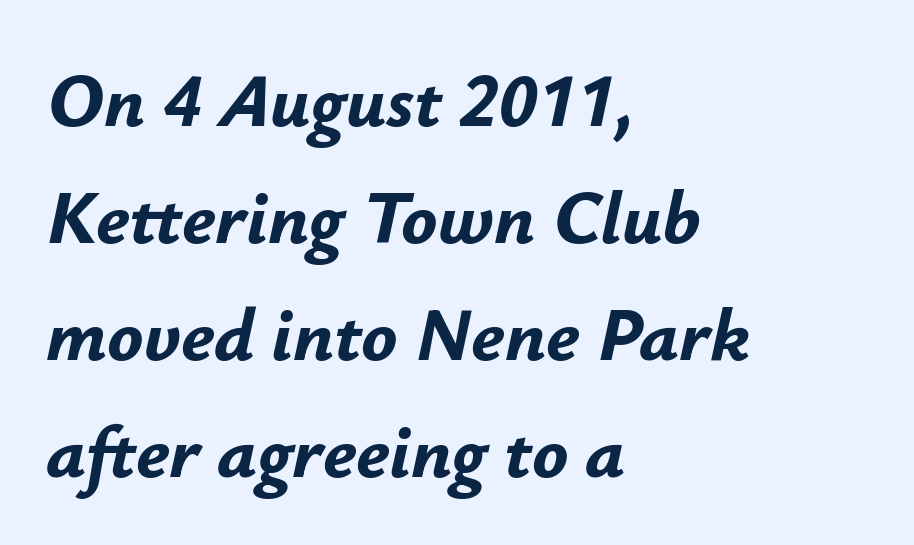
One glance says typical: line gaps are just what's usual. Bold? Absolutely — the strokes are thick and heavy. The passage is arranged the way most books set body copy — flush left. These lines were composed using italics. You could not count columns in this text — the font is proportionally spaced. The gap between lines stays unmarked.
